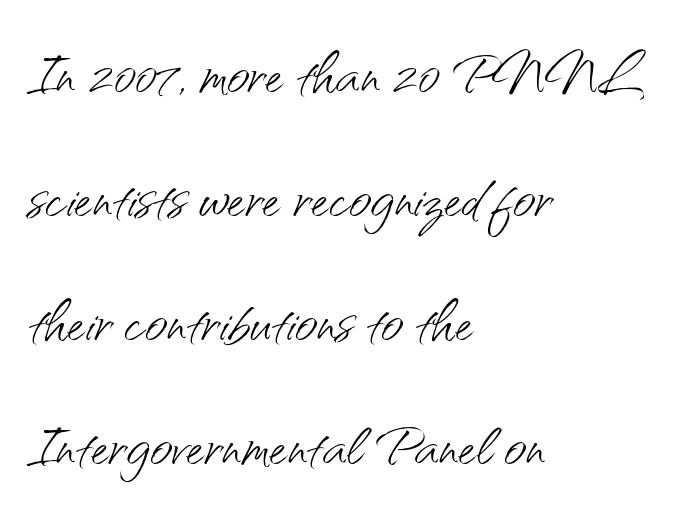
Leftover space on each line is placed entirely after the last word. The space between consecutive lines is moderate. The strokes carry an ordinary text weight at most. Grotesque or geometric, the face here clearly has no serifs. Has an underline been added? It has not.
